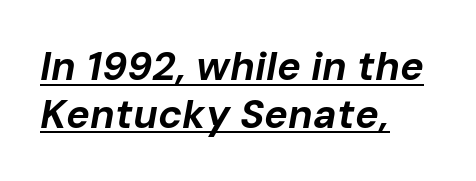
Q: Is the text bold? A: Yes.
Q: Is the text italic (slanted)? A: Yes, it leans right by about 10 degrees.
Q: Is the text underlined? A: Yes.
Q: How is the paragraph aligned? A: Left-aligned.
Q: Is the spacing between letters normal or unusually wide? A: Normal.
Q: Width (condensed, normal, or wide)? A: Normal.
Q: Stroke contrast? A: Low.
Q: x-height? A: Medium.
Q: Monospaced? A: No.
